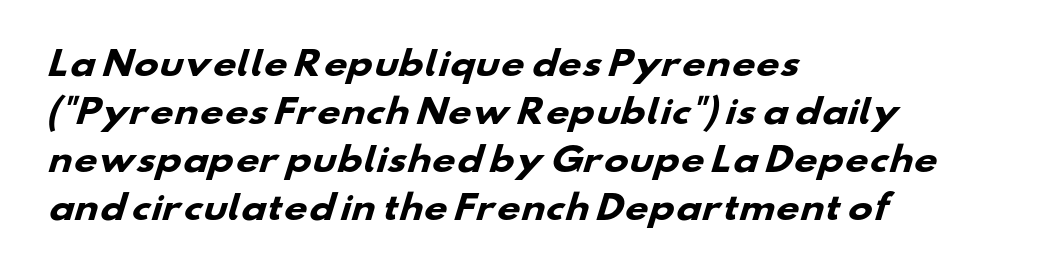
{"serif": "no", "bold": "yes", "weight": "heavy", "width": "wide", "stroke_contrast": "low", "x_height": "small", "monospaced": "no", "underline": "no", "align": "left", "line_spacing": "normal", "line_spacing_ratio": 1.45, "letter_spacing": "normal", "letter_spacing_em": 0.0, "glyph_px": 33}
